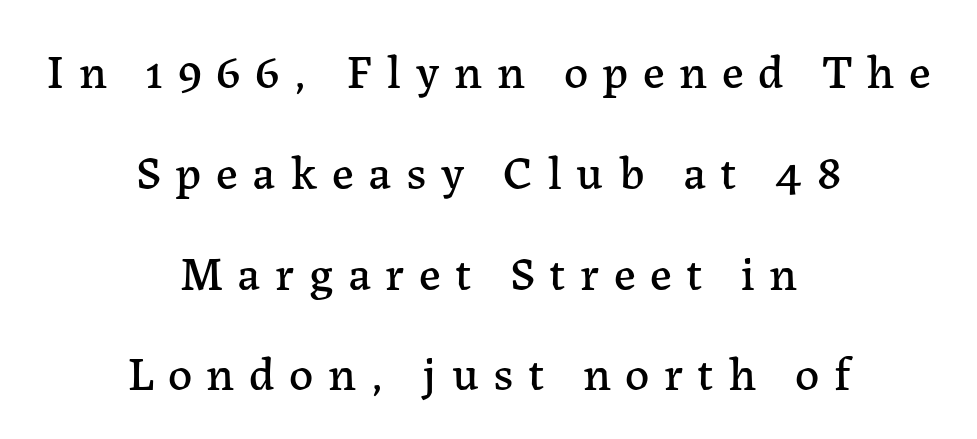
In terms of leading, this rendering errs on the spacious side. The passage shown has open, widely tracked lettering throughout. This sample uses an upright cut, with every glyph sitting square on the baseline. This rendering features lettering with no underline. Visually the block forms a symmetrical silhouette, jagged on both flanks.
